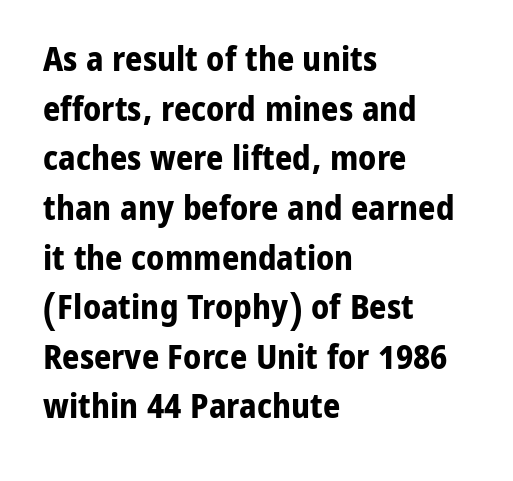
Notice how thick the strokes are: this is what a full bold looks like. Is this a fixed-width face? No — the glyphs have proportional, varying widths. Glyph-to-glyph distance matches everyday printed text. Examine the stroke ends and you'll find no serifs.
